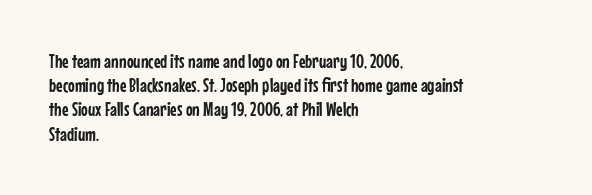
If you drew a line through each stem, it would be perfectly vertical. The line texture is even and compact thanks to regular tracking. Which margin do the lines hug? The left one — the right edge is uneven. Letters rest on an invisible, unmarked baseline.
